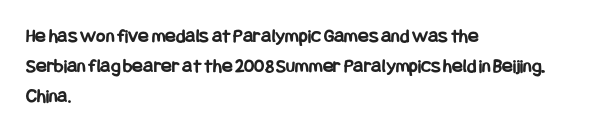
Where is the straight margin? On the left. Between one letter and the next there's only the usual sliver of space. Is there any slant? The stems are plumb. Every letter is thick-stroked: bold, no question.
